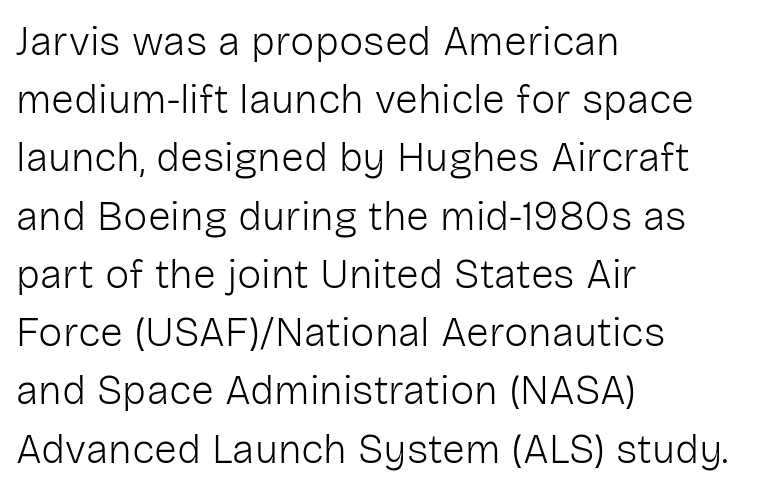
The image shows 41 px light sans-serif type, upright; set left-aligned, normal line spacing (1.42x), normal letter spacing, not underlined; low stroke contrast and a medium x-height.
